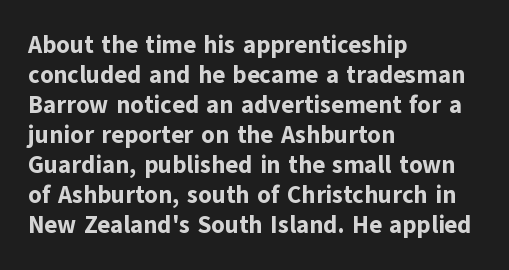
The characters look thick and weighty, a clear bold. Rows of type keep a routine distance in the vertical direction. Each word holds together tightly as a unit, with standard inter-letter gaps. Does the copy run flush right? No — it runs flush left. Beneath every word, the page is bare.
